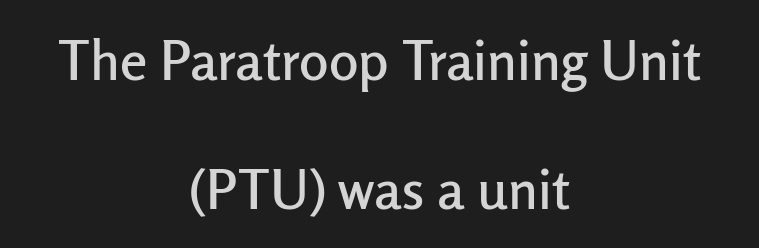
The image shows 55 px sans-serif type, upright; set centered, loose line spacing (2.34x), normal letter spacing, not underlined; low stroke contrast and a medium x-height.
